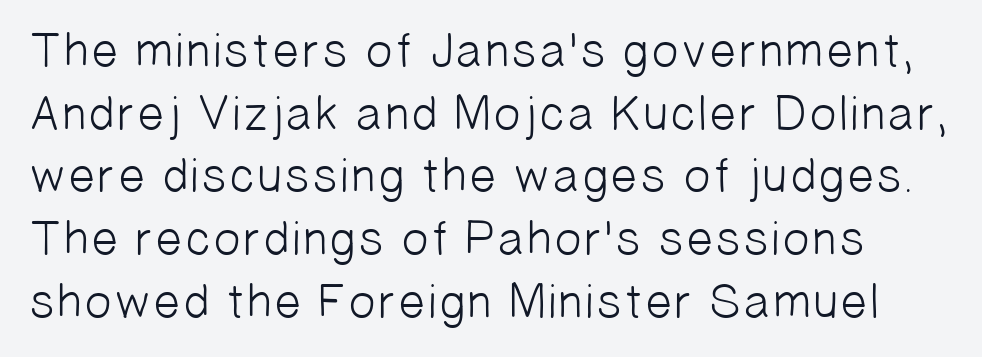
Each word holds together tightly as a unit, with standard inter-letter gaps. The line-height multiplier appears to be the usual default. Weight: in the light-to-regular range. Spacing verdict: proportional, widths tailored to each character.
